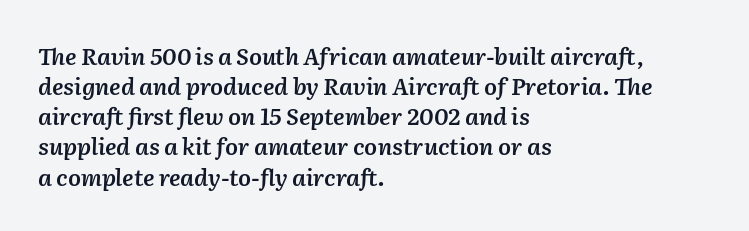
Typeset ragged right — the left edge is the straight one. Default kerning and tracking; the words read as compact shapes. No word sits above an underline. A typesetter would call this leading conventional body-copy spacing.
